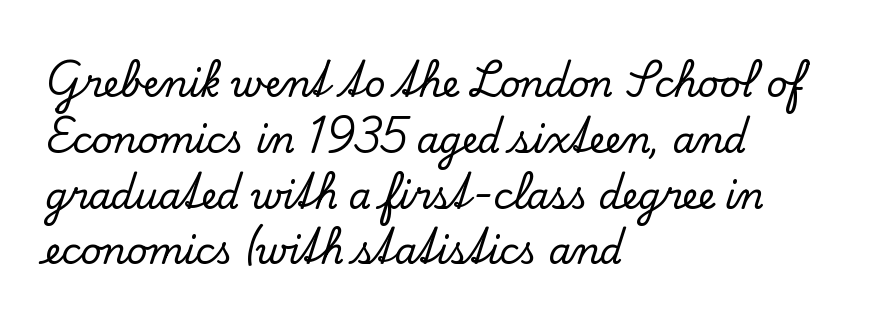
{"serif": "yes", "width": "normal", "stroke_contrast": "low", "x_height": "small", "monospaced": "no", "underline": "no", "align": "left", "line_spacing": "normal", "line_spacing_ratio": 1.55, "letter_spacing": "normal", "letter_spacing_em": 0.0, "glyph_px": 36}
